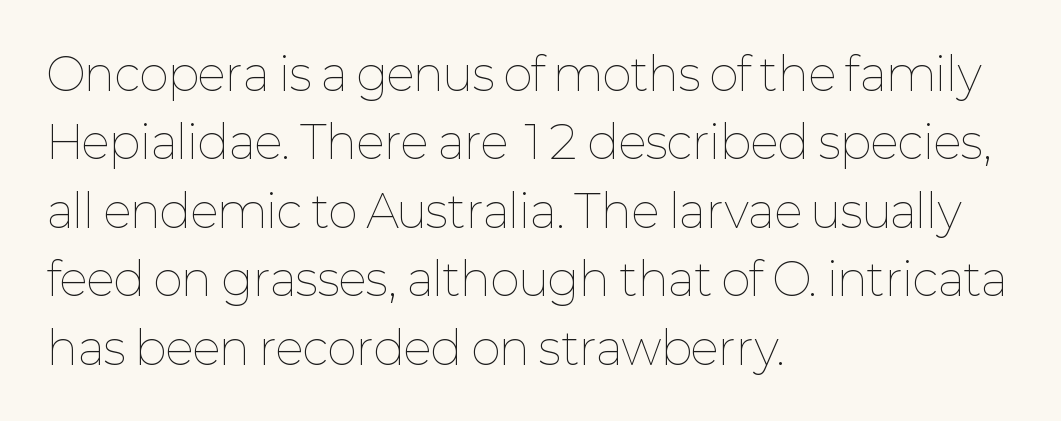
Where is the straight margin? On the left. The letters look calm and open, with moderate or lighter stems. If you drew a line through each stem, it would be perfectly vertical. Is this a fixed-width face? No — the glyphs have proportional, varying widths. Normally led — the rows are evenly, conventionally spaced. No word sits above an underline.
